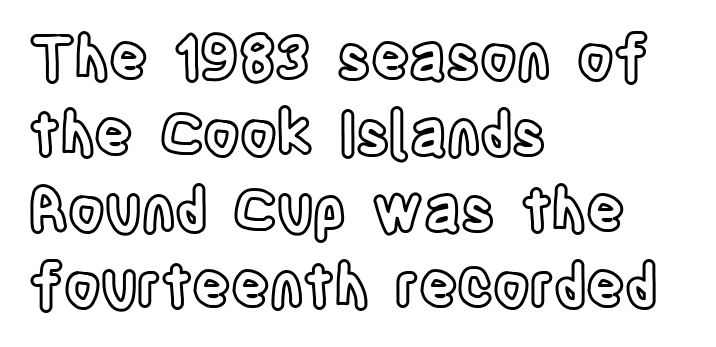
The type sits square on the baseline with zero lean. The type is set solid horizontally, with unmodified tracking. Descender tails drop into unmarked territory. The rendering uses a moderate line-height, typical for paragraphs. Do the characters align in a grid? No, the font is proportional.
